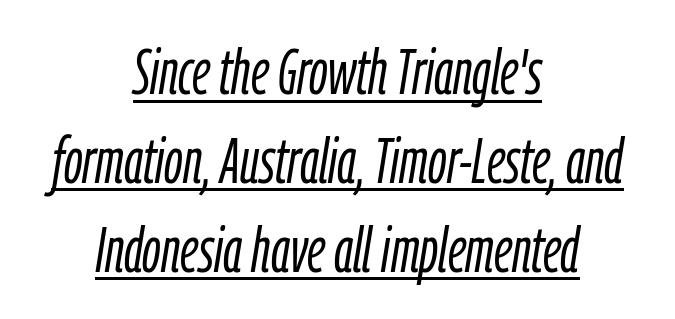
The image shows 64 px light, condensed type, italic (leaning right); set centered, normal line spacing (1.39x), normal letter spacing, underlined; low stroke contrast and a medium x-height.
